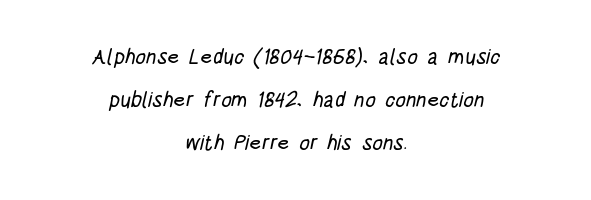
Between one letter and the next there's only the usual sliver of space. Each new line begins a long way beneath the previous one. The string is rendered with underlining switched off. The typesetter chose a symmetrical, centered arrangement here.
